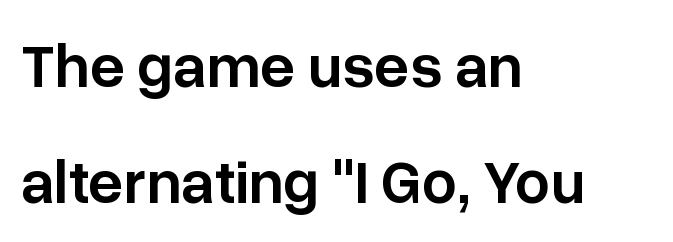
{"serif": "no", "italic": "no", "bold": "semi", "weight": "semibold", "width": "normal", "stroke_contrast": "low", "x_height": "medium", "monospaced": "no", "underline": "no", "align": "left", "line_spacing_ratio": 1.87, "letter_spacing": "normal", "letter_spacing_em": 0.0, "glyph_px": 62}
